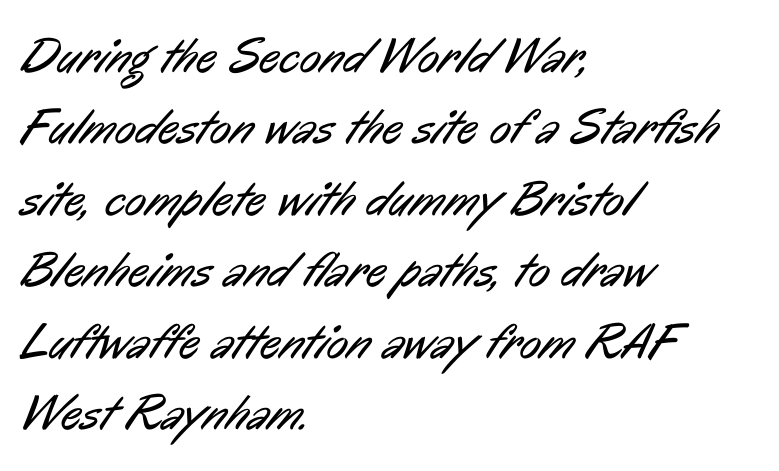
The typesetter chose a ragged-right arrangement here. The cut favours lightness, reaching ordinary text weight at its darkest. Character widths vary here, with narrow letters taking less room than wide ones. Lines of text with bare space underneath. These lines sit exactly where default settings would place them. The passage shown is typeset with a sans-serif family.
